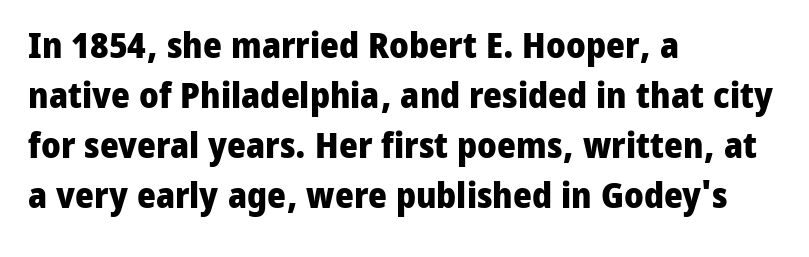
{"serif": "no", "italic": "no", "bold": "yes", "weight": "heavy", "width": "normal", "stroke_contrast": "low", "x_height": "medium", "monospaced": "no", "underline": "no", "align": "left", "line_spacing": "normal", "line_spacing_ratio": 1.39, "letter_spacing": "normal", "letter_spacing_em": 0.0, "glyph_px": 36}
